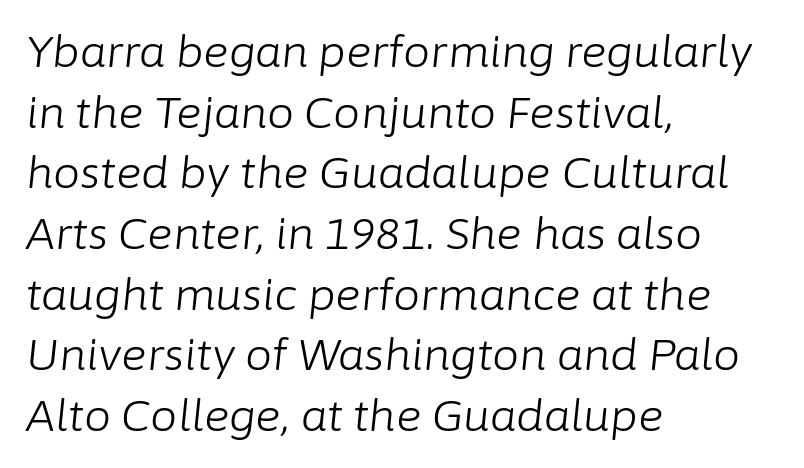
{"italic": "yes", "lean": "right", "slant_degrees": 6, "bold": "no", "weight": "light", "width": "normal", "stroke_contrast": "low", "x_height": "medium", "monospaced": "no", "underline": "no", "align": "left", "line_spacing": "normal", "line_spacing_ratio": 1.41, "letter_spacing": "normal", "letter_spacing_em": 0.0, "glyph_px": 43}
